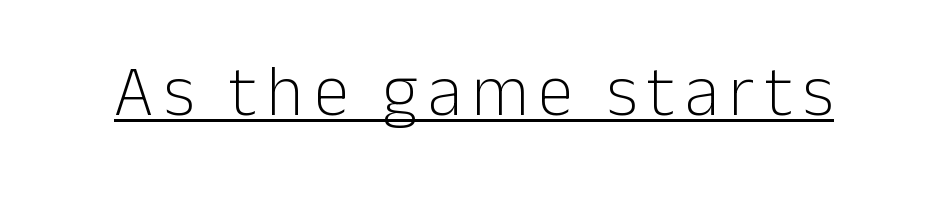
The letters look calm and open, with moderate or lighter stems. Character widths vary here, with narrow letters taking less room than wide ones. The letters stand upright; this is a roman face. Does the type have serifs? No, each stem ends abruptly. The passage shown is underscored from start to finish.
